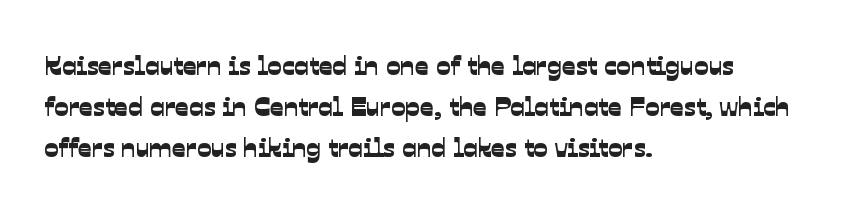
The image shows 27 px text type; set left-aligned, normal line spacing (1.51x), normal letter spacing, not underlined.
